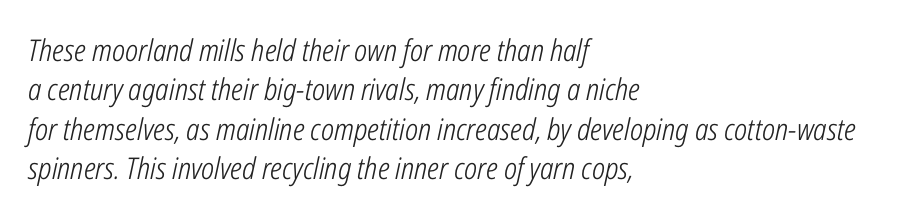
{"italic": "yes", "lean": "right", "slant_degrees": 12, "bold": "no", "weight": "light", "width": "condensed", "stroke_contrast": "low", "x_height": "medium", "monospaced": "no", "underline": "no", "align": "left", "line_spacing": "normal", "line_spacing_ratio": 1.31, "letter_spacing": "normal", "letter_spacing_em": 0.0, "glyph_px": 30}
